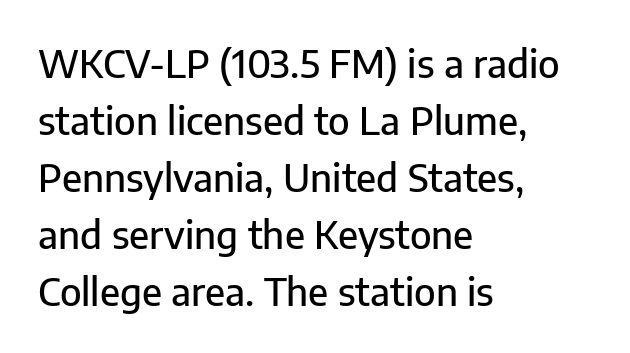
{"serif": "no", "italic": "no", "width": "normal", "stroke_contrast": "low", "x_height": "medium", "monospaced": "no", "underline": "no", "align": "left", "line_spacing": "normal", "line_spacing_ratio": 1.5, "letter_spacing": "normal", "letter_spacing_em": 0.0, "glyph_px": 38}
